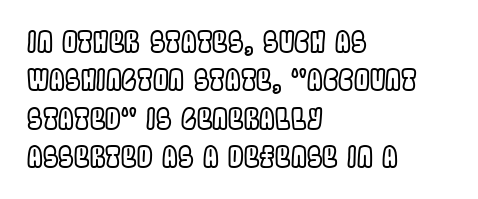
{"italic": "no", "width": "condensed", "x_height": "large", "monospaced": "no", "underline": "no", "align": "left", "line_spacing": "normal", "line_spacing_ratio": 1.37, "letter_spacing": "normal", "letter_spacing_em": 0.0, "glyph_px": 28}
